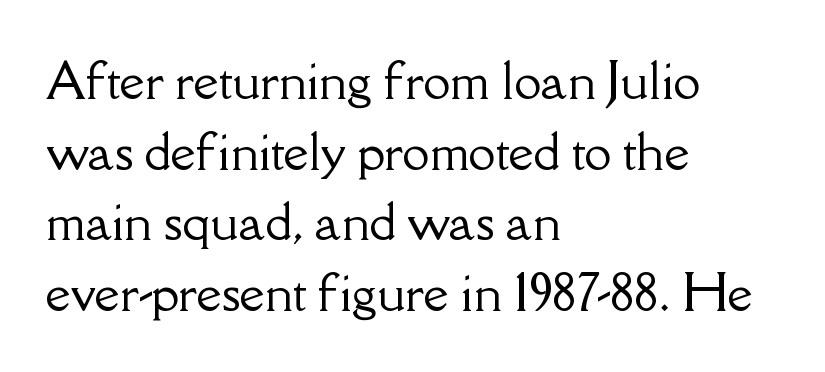
Q: Is the text italic (slanted)? A: No, it is upright.
Q: Is the typeface a serif or a sans-serif typeface? A: Serif.
Q: Is the text underlined? A: No.
Q: How is the paragraph aligned? A: Left-aligned.
Q: Is the spacing between letters normal or unusually wide? A: Normal.
Q: Is the spacing between lines tight, normal or loose? A: Normal.
Q: Width (condensed, normal, or wide)? A: Normal.
Q: Stroke contrast? A: Low.
Q: x-height? A: Small.
Q: Monospaced? A: No.
